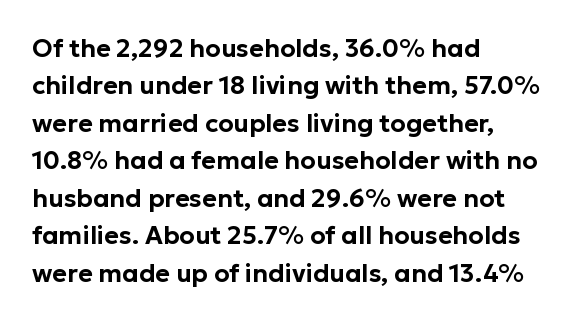
{"italic": "no", "underline": "no", "align": "left", "line_spacing": "normal", "line_spacing_ratio": 1.5, "letter_spacing": "normal", "letter_spacing_em": 0.0, "glyph_px": 25}
